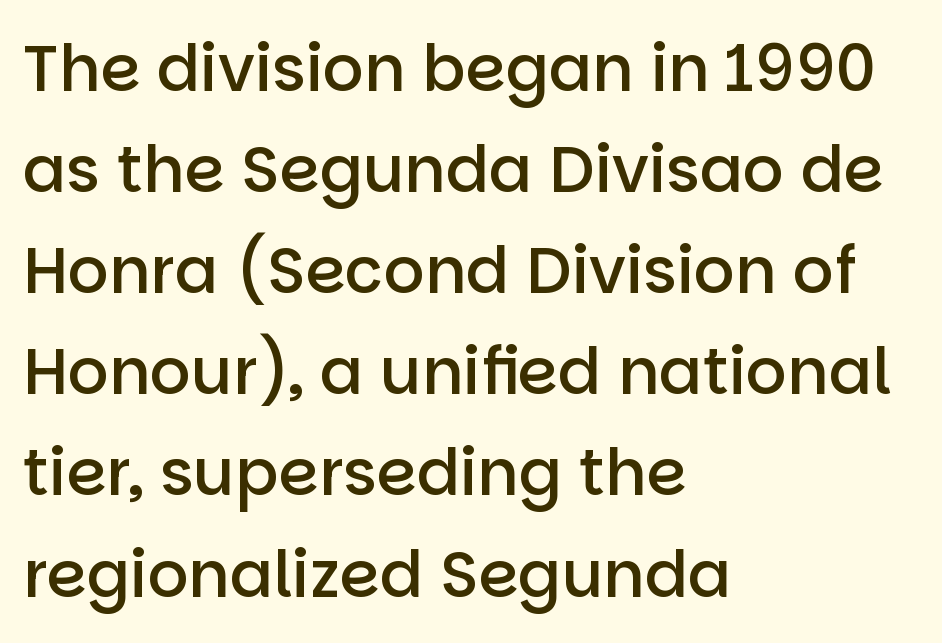
{"serif": "no", "italic": "no", "bold": "semi", "weight": "semibold", "width": "normal", "stroke_contrast": "low", "x_height": "large", "monospaced": "no", "underline": "no", "align": "left", "line_spacing": "normal", "line_spacing_ratio": 1.58, "letter_spacing": "normal", "letter_spacing_em": 0.0, "glyph_px": 64}
